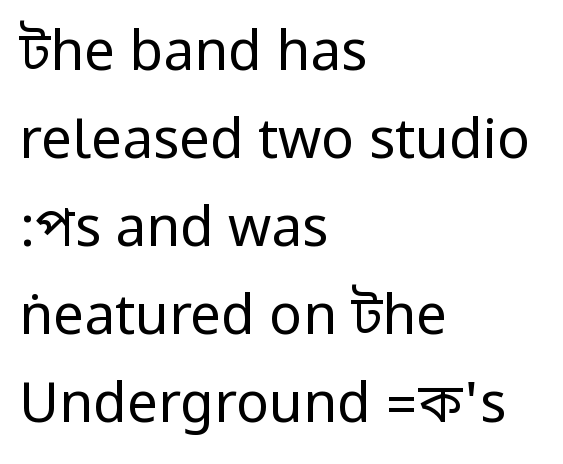
Q: Is the text bold? A: No.
Q: Is the text italic (slanted)? A: No, it is upright.
Q: Is the typeface a serif or a sans-serif typeface? A: Sans-serif.
Q: Is the text underlined? A: No.
Q: How is the paragraph aligned? A: Left-aligned.
Q: Is the spacing between letters normal or unusually wide? A: Normal.
Q: Is the spacing between lines tight, normal or loose? A: Normal.
Q: Width (condensed, normal, or wide)? A: Condensed.
Q: Stroke contrast? A: Low.
